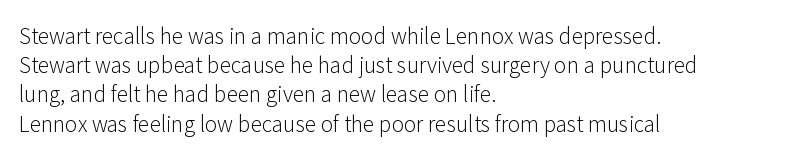
{"italic": "no", "bold": "no", "underline": "no", "align": "left", "line_spacing": "normal", "line_spacing_ratio": 1.39, "letter_spacing": "normal", "letter_spacing_em": 0.0, "glyph_px": 21}
